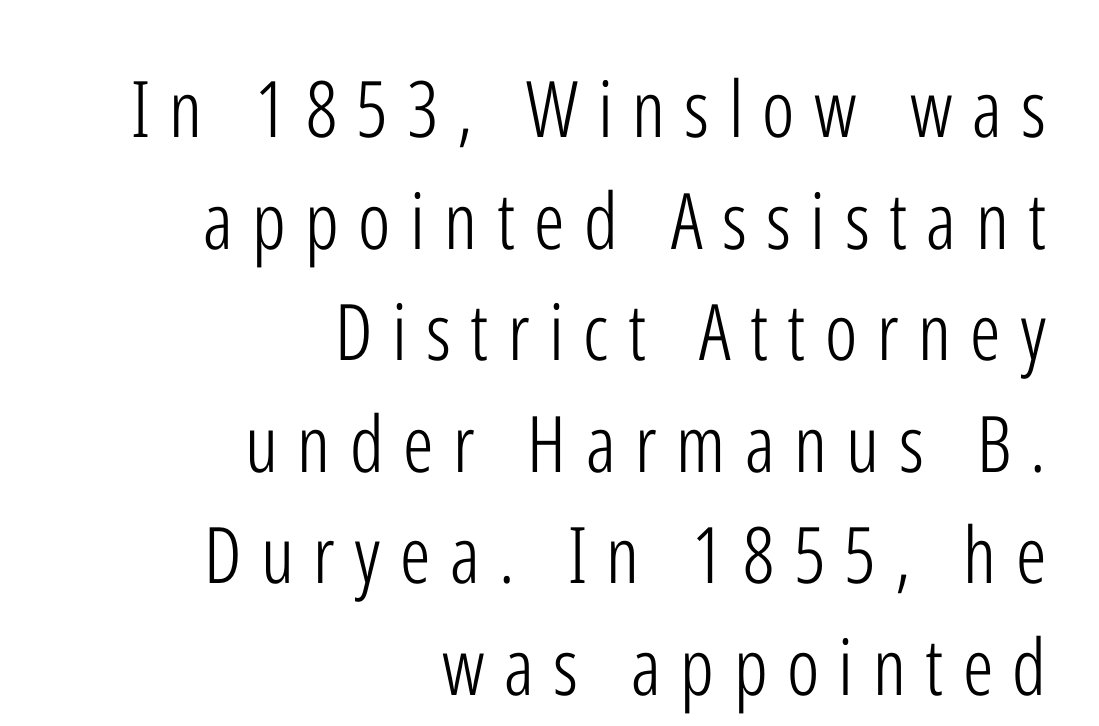
{"serif": "no", "italic": "no", "bold": "no", "weight": "light", "width": "condensed", "stroke_contrast": "low", "x_height": "medium", "monospaced": "no", "underline": "no", "align": "right", "line_spacing": "normal", "line_spacing_ratio": 1.43, "letter_spacing": "wide", "letter_spacing_em": 0.25, "glyph_px": 78}
